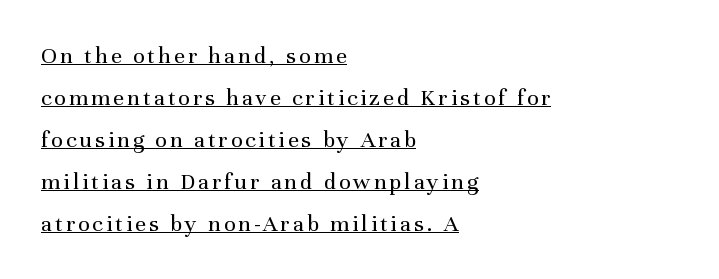
The image shows 24 px text type, upright; set left-aligned, line spacing 1.75x, underlined.
